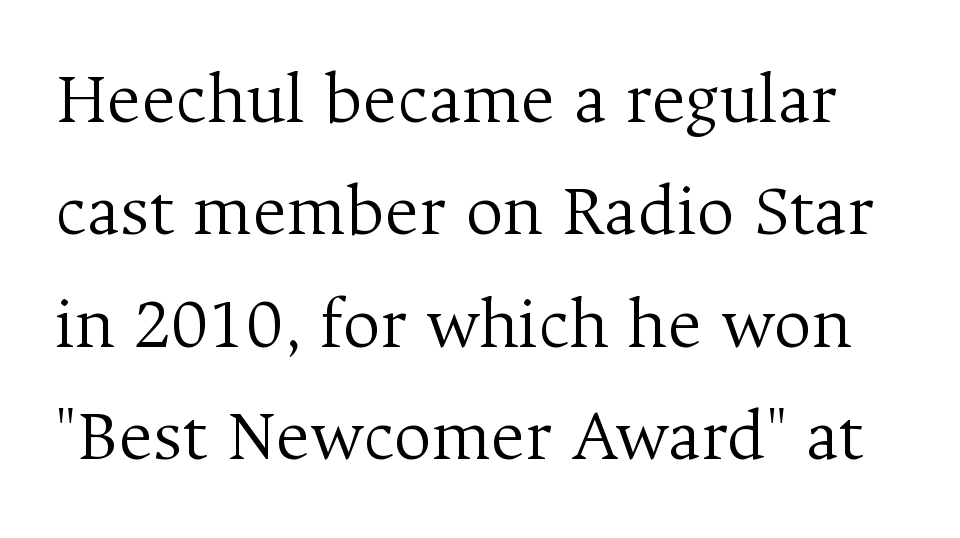
The image shows 74 px light serif type, upright; set normal line spacing (1.52x), normal letter spacing, not underlined; medium stroke contrast and a medium x-height.
